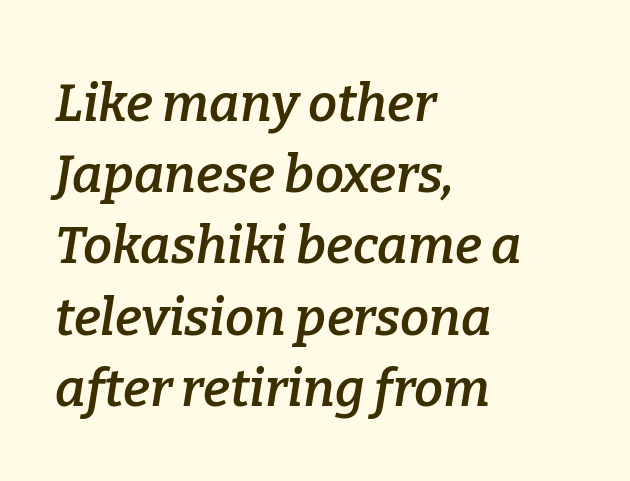
{"serif": "yes", "italic": "yes", "lean": "right", "slant_degrees": 9, "bold": "semi", "weight": "semibold", "width": "normal", "stroke_contrast": "low", "x_height": "medium", "monospaced": "no", "underline": "no", "align": "left", "line_spacing": "normal", "line_spacing_ratio": 1.37, "letter_spacing": "normal", "letter_spacing_em": 0.0, "glyph_px": 52}
